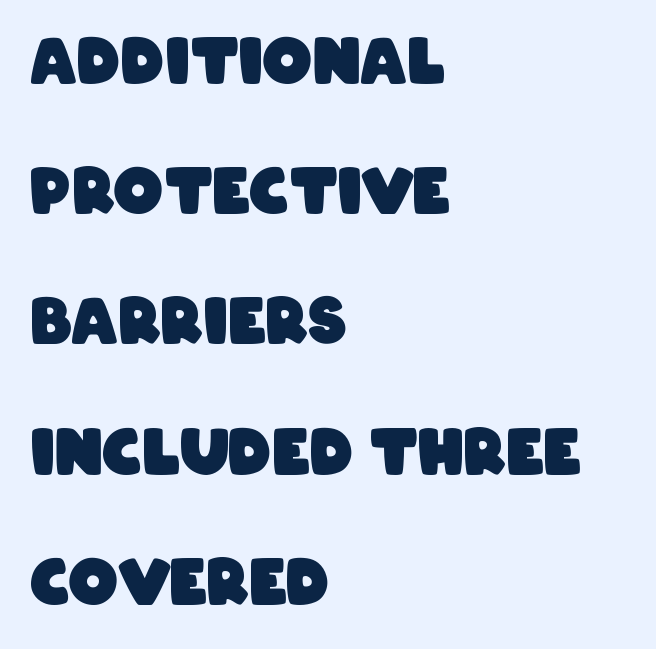
The image shows 62 px heavy, condensed sans-serif type; set left-aligned, loose line spacing (2.1x), normal letter spacing, not underlined; low stroke contrast and a large x-height.
